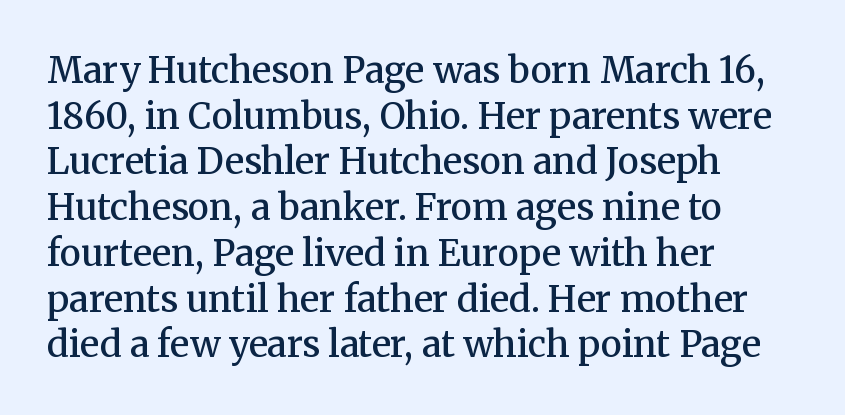
No extra tracking has been applied to these lines. Regarding leading, the lines here are spaced in the standard way. The characters display serif detailing at their extremities. Horizontal alignment here is leftward, the default for most running prose. The typography opts for an upright posture over an oblique one. Just letters on the line, the space beneath them empty.
